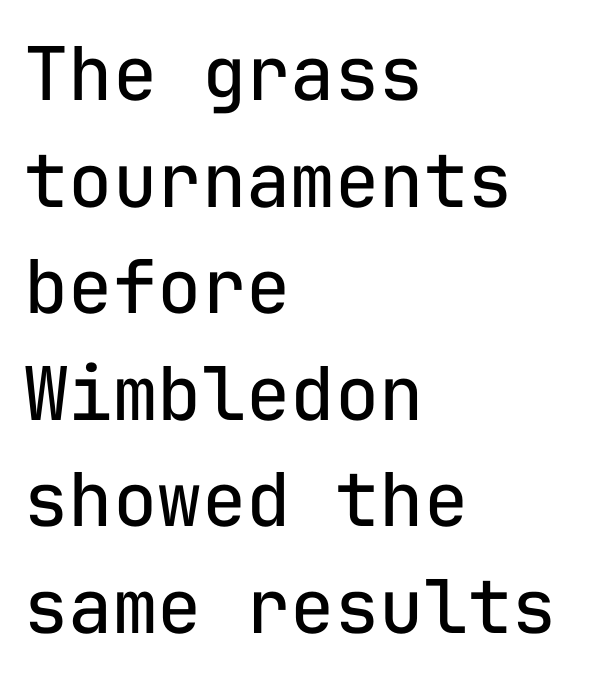
Q: Is the text bold? A: No.
Q: Is the text italic (slanted)? A: No, it is upright.
Q: Is the typeface a serif or a sans-serif typeface? A: Sans-serif.
Q: Is the text underlined? A: No.
Q: How is the paragraph aligned? A: Left-aligned.
Q: Is the spacing between letters normal or unusually wide? A: Normal.
Q: Is the spacing between lines tight, normal or loose? A: Normal.
Q: Width (condensed, normal, or wide)? A: Normal.
Q: Stroke contrast? A: Low.
Q: x-height? A: Medium.
Q: Monospaced? A: Yes.
